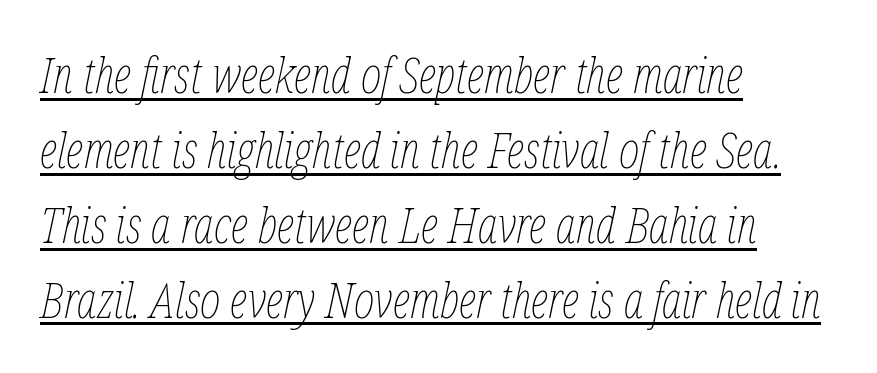
The image shows 49 px thin, condensed type, italic (leaning right); set left-aligned, normal line spacing (1.53x), normal letter spacing, underlined; low stroke contrast and a medium x-height.
